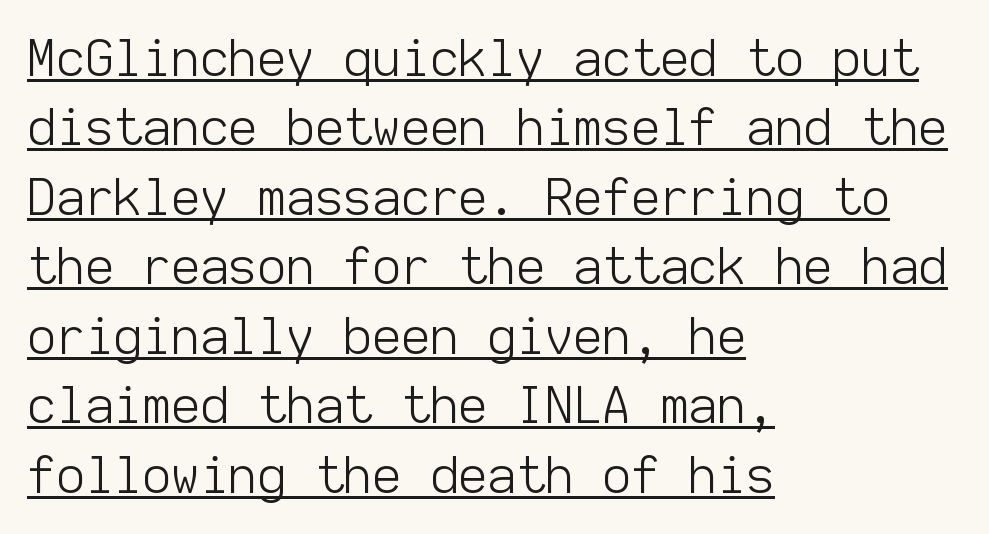
The image shows 50 px light sans-serif type, upright, monospaced; set left-aligned, normal line spacing (1.39x), normal letter spacing, underlined; low stroke contrast and a medium x-height.
